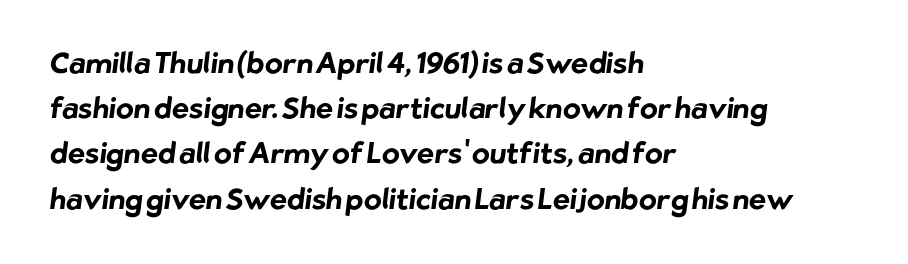
{"serif": "no", "bold": "yes", "weight": "bold", "width": "normal", "stroke_contrast": "low", "x_height": "medium", "monospaced": "no", "underline": "no", "align": "left", "line_spacing": "normal", "line_spacing_ratio": 1.56, "letter_spacing": "normal", "letter_spacing_em": 0.0, "glyph_px": 29}
